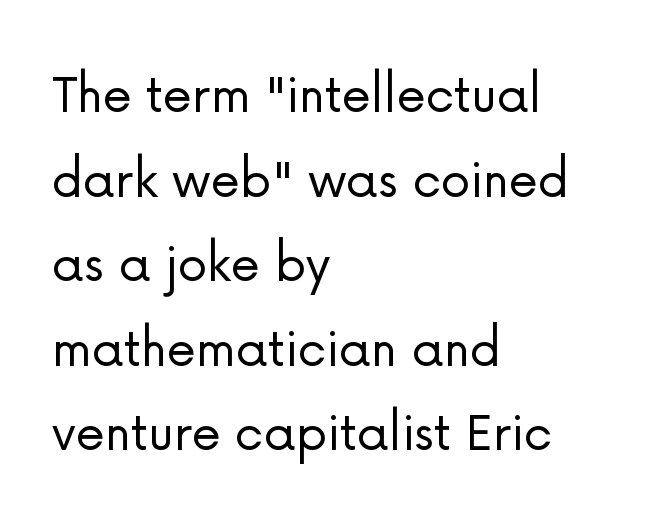
{"serif": "no", "italic": "no", "bold": "no", "weight": "light", "width": "normal", "stroke_contrast": "low", "x_height": "medium", "monospaced": "no", "underline": "no", "align": "left", "line_spacing": "normal", "line_spacing_ratio": 1.41, "letter_spacing": "normal", "letter_spacing_em": 0.0, "glyph_px": 60}
